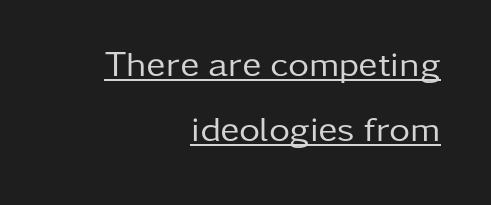
{"serif": "no", "italic": "no", "bold": "no", "weight": "regular", "width": "normal", "stroke_contrast": "low", "x_height": "medium", "monospaced": "no", "underline": "yes", "align": "right", "line_spacing_ratio": 1.81, "letter_spacing": "normal", "letter_spacing_em": 0.0, "glyph_px": 36}
